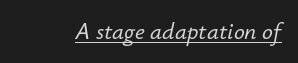
Q: Is the text italic (slanted)? A: Yes, it leans right by about 12 degrees.
Q: Is the text underlined? A: Yes.
Q: Is the spacing between letters normal or unusually wide? A: Normal.
